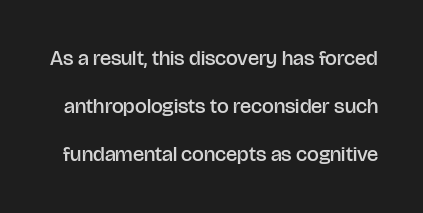
{"italic": "no", "bold": "semi", "underline": "no", "line_spacing": "loose", "line_spacing_ratio": 2.29, "letter_spacing": "normal", "letter_spacing_em": 0.0, "glyph_px": 21}
